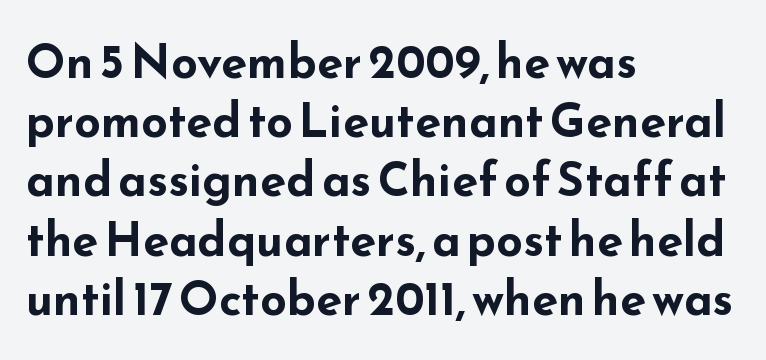
Q: Is the text bold? A: Yes.
Q: Is the text italic (slanted)? A: No, it is upright.
Q: Is the typeface a serif or a sans-serif typeface? A: Sans-serif.
Q: Is the text underlined? A: No.
Q: How is the paragraph aligned? A: Left-aligned.
Q: Is the spacing between letters normal or unusually wide? A: Normal.
Q: Is the spacing between lines tight, normal or loose? A: Normal.
Q: Width (condensed, normal, or wide)? A: Wide.
Q: Stroke contrast? A: Low.
Q: x-height? A: Small.
Q: Monospaced? A: No.
